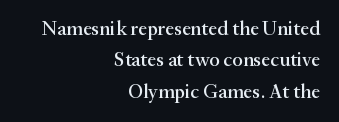
The image shows 20 px text type, upright; set right-aligned, normal line spacing (1.57x), normal letter spacing, not underlined.
